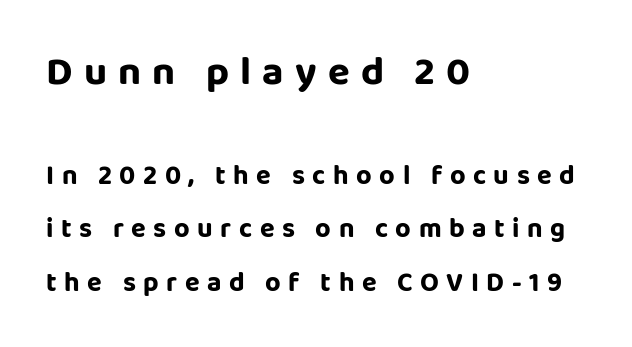
Characters remain perfectly vertical along every line. You can tell from the bare stems that sans-serif type was used. The rendering uses natural spacing where letterforms have individual widths. Loose tracking; the words dissolve into strings of separated letters.
